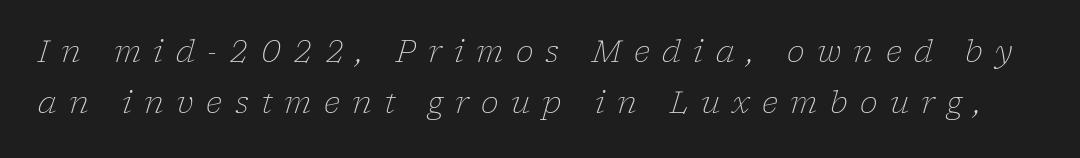
The image shows 30 px light serif type, italic (leaning right); set normal line spacing (1.69x), unusually wide letter spacing (+0.41 em), not underlined; low stroke contrast and a medium x-height.
